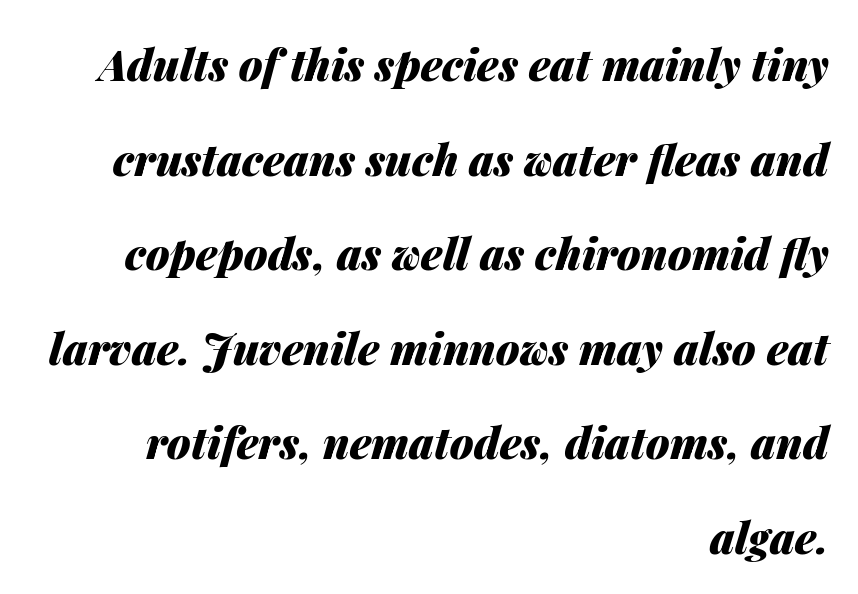
Q: Is the text bold? A: Yes.
Q: Is the text italic (slanted)? A: Yes, it leans right by about 14 degrees.
Q: Is the text underlined? A: No.
Q: How is the paragraph aligned? A: Right-aligned.
Q: Is the spacing between letters normal or unusually wide? A: Normal.
Q: Is the spacing between lines tight, normal or loose? A: Loose.
Q: Width (condensed, normal, or wide)? A: Normal.
Q: Stroke contrast? A: Medium.
Q: x-height? A: Medium.
Q: Monospaced? A: No.
